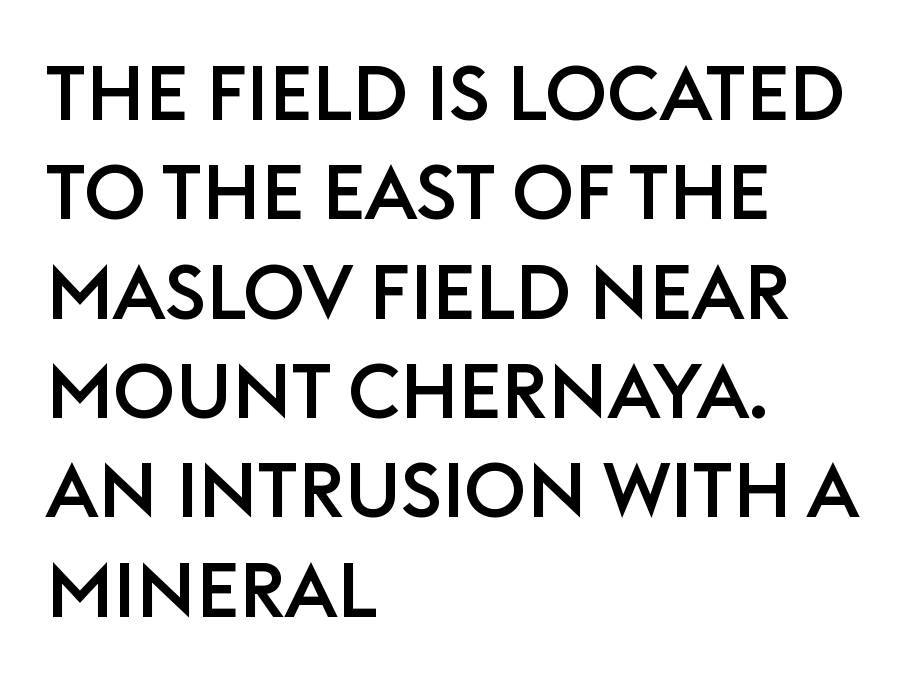
The image shows 77 px sans-serif type, upright; set left-aligned, normal line spacing (1.29x), normal letter spacing, not underlined; low stroke contrast and a large x-height.
